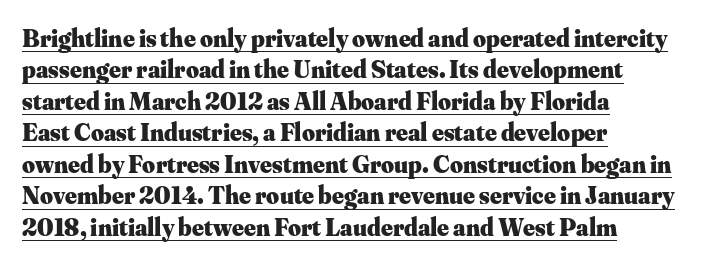
The passage shown is emphatically bold. Check the space under the baseline: a stroke is drawn there. One-word summary of the alignment: left. The type sits square on the baseline with zero lean.
